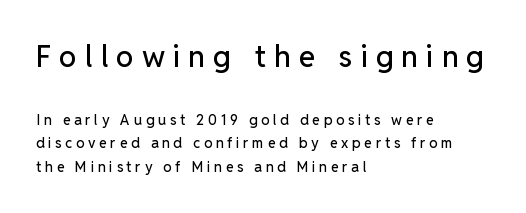
Q: Is the text italic (slanted)? A: No, it is upright.
Q: Is the typeface a serif or a sans-serif typeface? A: Sans-serif.
Q: Is the text underlined? A: No.
Q: How is the paragraph aligned? A: Left-aligned.
Q: Is the spacing between letters normal or unusually wide? A: Unusually wide.
Q: Is the spacing between lines tight, normal or loose? A: Normal.
Q: Which block of text is set in a larger size, the first (top) or the second (bottom)? A: The first (top) one.
Q: Width (condensed, normal, or wide)? A: Normal.
Q: Stroke contrast? A: Low.
Q: x-height? A: Medium.
Q: Monospaced? A: No.
